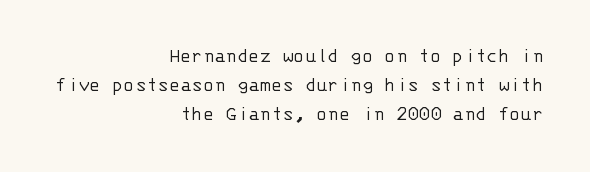
In terms of leading, this rendering sits right in the middle. The rag falls on the left side of this text block. Vertical strokes here are truly vertical. The foot of each line stays bare and open. Letter spacing: default.
